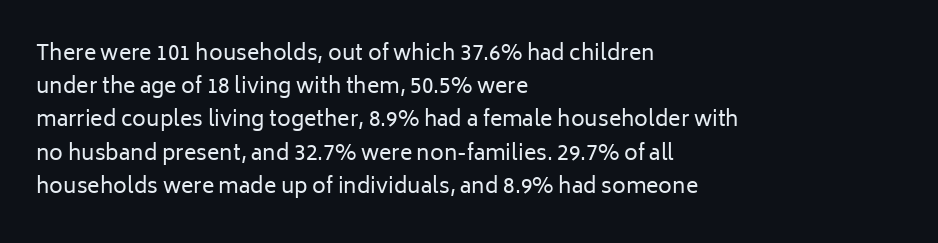
The image shows 21 px text type, upright; set left-aligned, normal line spacing (1.58x), normal letter spacing, not underlined.
